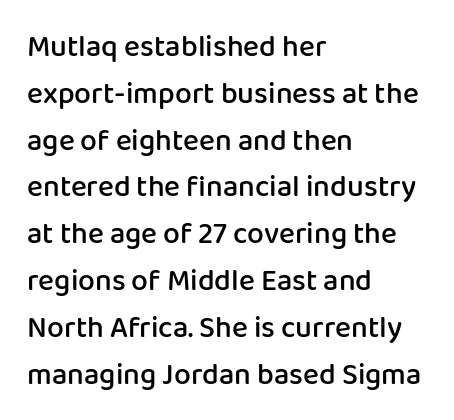
The image shows 30 px semibold sans-serif type, upright; set left-aligned, normal line spacing (1.56x), normal letter spacing, not underlined; low stroke contrast and a medium x-height.
